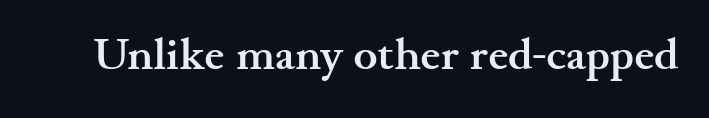
The image shows 45 px semibold, wide serif type, upright; set normal letter spacing, not underlined; medium stroke contrast and a small x-height.
